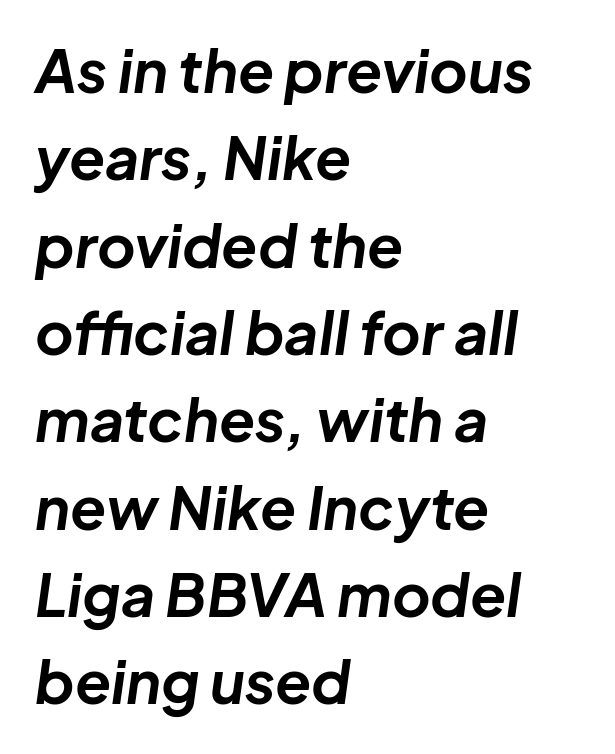
The image shows 59 px bold type, italic (leaning right); set left-aligned, normal line spacing (1.48x), normal letter spacing, not underlined; low stroke contrast and a medium x-height.
